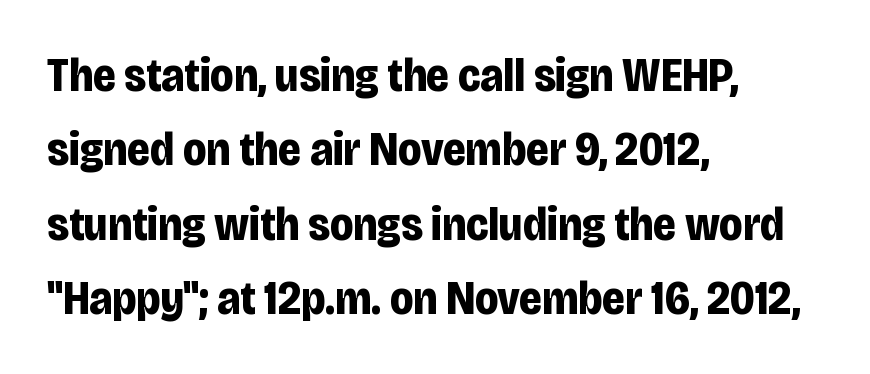
A roman cut, with each character standing at attention. Tracking here is standard; glyphs follow each other at the usual distance. The space directly below the letters is spotless. Font category for this specimen: sans-serif. The paragraph has a hard left edge and a soft right edge. As a designer I'd log this as weight 700, bold.
